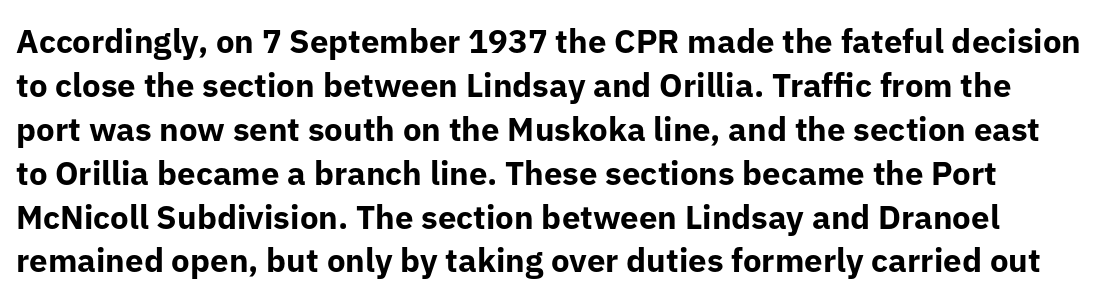
The image shows 33 px bold sans-serif type, upright; set normal line spacing (1.33x), normal letter spacing, not underlined; low stroke contrast and a medium x-height.
